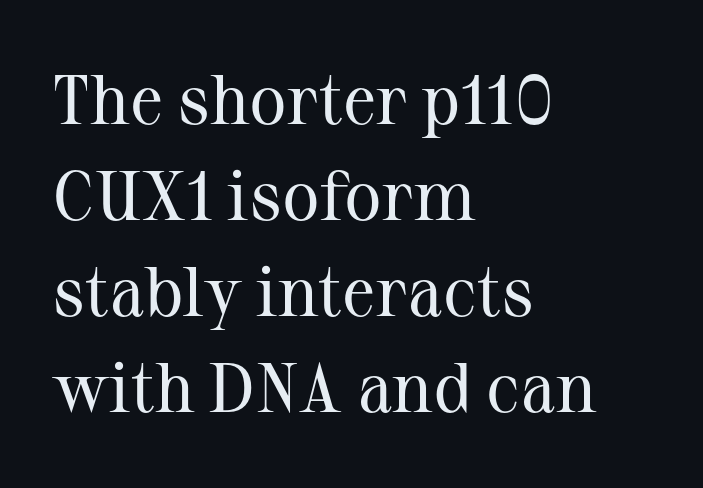
Reading down the column, the eye jumps a familiar distance to each next line. Do the letters lean? They stand straight. The passage shown is typed in a proportional face where columns would drift. Reading down the block, your eye returns to a fixed left position each line.
